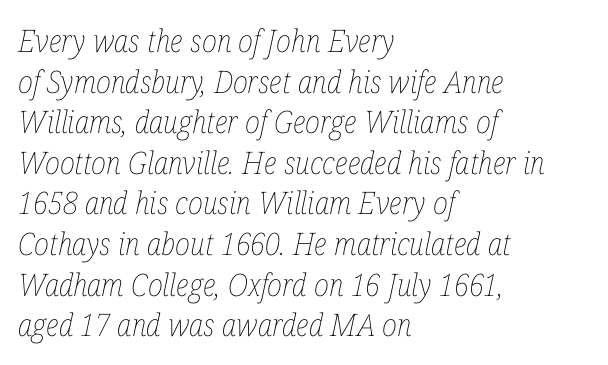
{"italic": "yes", "lean": "right", "slant_degrees": 12, "bold": "no", "weight": "thin", "width": "condensed", "stroke_contrast": "low", "x_height": "medium", "monospaced": "no", "underline": "no", "align": "left", "line_spacing": "normal", "line_spacing_ratio": 1.31, "letter_spacing": "normal", "letter_spacing_em": 0.0, "glyph_px": 31}
